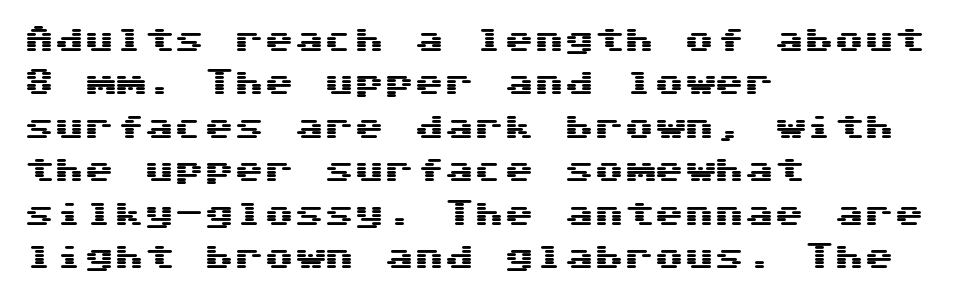
Do the letters lean? They stand straight. Honestly, the letter spacing is just normal — you wouldn't notice it. A sans-serif font was chosen for this passage. Unmarked baselines from the first word to the last.
